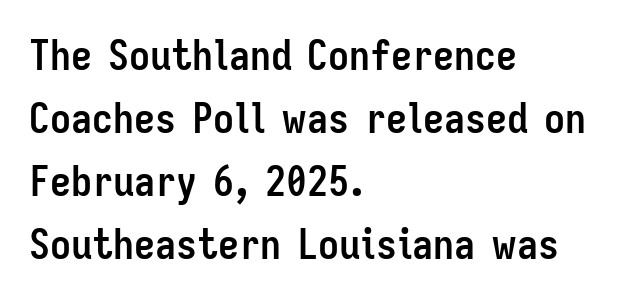
{"serif": "no", "italic": "no", "bold": "yes", "weight": "semibold", "width": "condensed", "stroke_contrast": "low", "x_height": "medium", "monospaced": "no", "underline": "no", "align": "left", "line_spacing": "normal", "line_spacing_ratio": 1.5, "letter_spacing": "normal", "letter_spacing_em": 0.0, "glyph_px": 42}
